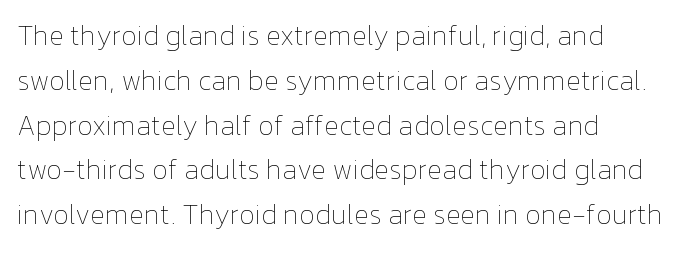
Q: Is the text bold? A: No.
Q: Is the text italic (slanted)? A: No, it is upright.
Q: Is the text underlined? A: No.
Q: How is the paragraph aligned? A: Left-aligned.
Q: Is the spacing between letters normal or unusually wide? A: Normal.
Q: Is the spacing between lines tight, normal or loose? A: Normal.
Q: Width (condensed, normal, or wide)? A: Normal.
Q: Stroke contrast? A: Low.
Q: x-height? A: Medium.
Q: Monospaced? A: No.
